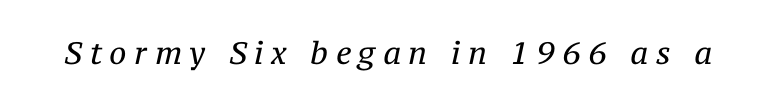
The image shows 31 px regular-weight serif type, italic (leaning right); set unusually wide letter spacing (+0.24 em), not underlined; medium stroke contrast and a medium x-height.
